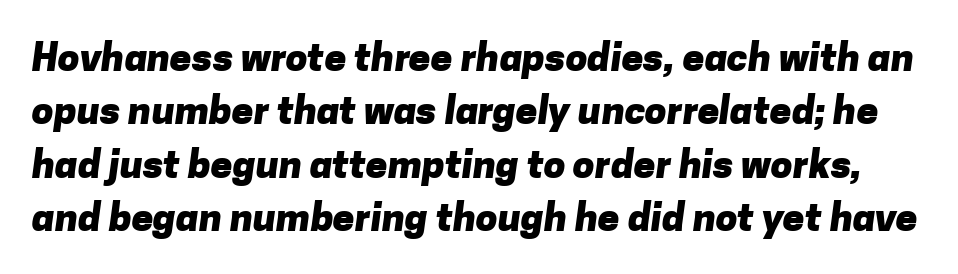
{"serif": "no", "bold": "yes", "weight": "heavy", "width": "normal", "stroke_contrast": "low", "x_height": "medium", "monospaced": "no", "underline": "no", "line_spacing": "normal", "line_spacing_ratio": 1.37, "letter_spacing": "normal", "letter_spacing_em": 0.0, "glyph_px": 39}
